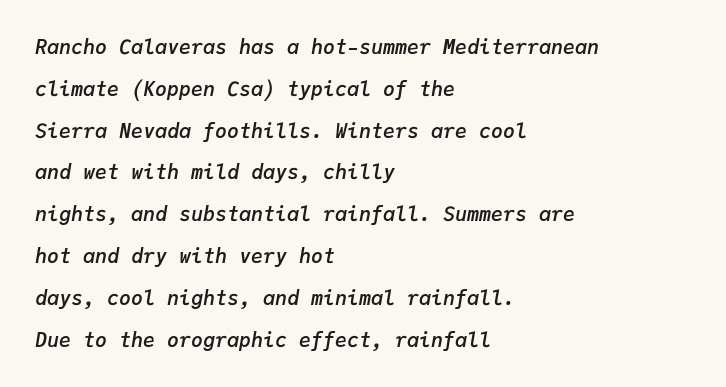
{"italic": "yes", "lean": "right", "slant_degrees": 9, "bold": "semi", "underline": "no", "align": "left", "line_spacing": "loose", "line_spacing_ratio": 2.09, "letter_spacing": "normal", "letter_spacing_em": 0.0, "glyph_px": 20}
